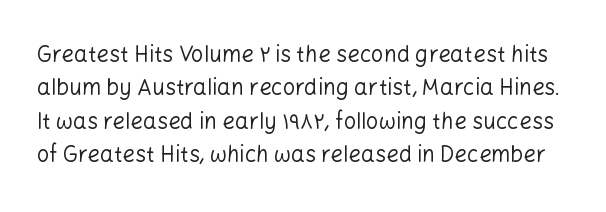
The image shows 22 px text type, upright; set normal line spacing (1.52x), normal letter spacing, not underlined.
